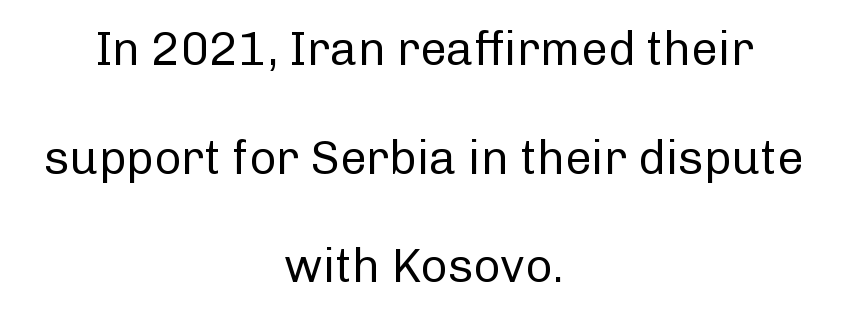
Q: Is the text bold? A: No.
Q: Is the text italic (slanted)? A: No, it is upright.
Q: Is the typeface a serif or a sans-serif typeface? A: Sans-serif.
Q: Is the text underlined? A: No.
Q: How is the paragraph aligned? A: Centered.
Q: Is the spacing between letters normal or unusually wide? A: Normal.
Q: Is the spacing between lines tight, normal or loose? A: Loose.
Q: Width (condensed, normal, or wide)? A: Normal.
Q: Stroke contrast? A: Low.
Q: x-height? A: Medium.
Q: Monospaced? A: No.
